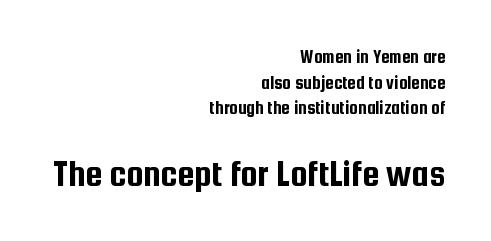
{"serif": "no", "italic": "no", "width": "condensed", "stroke_contrast": "low", "x_height": "medium", "monospaced": "no", "underline": "no", "align": "right", "line_spacing": "normal", "line_spacing_ratio": 1.35, "letter_spacing": "normal", "letter_spacing_em": 0.0, "larger_block": "second", "size_ratio": 2.0, "glyph_px": 38}
